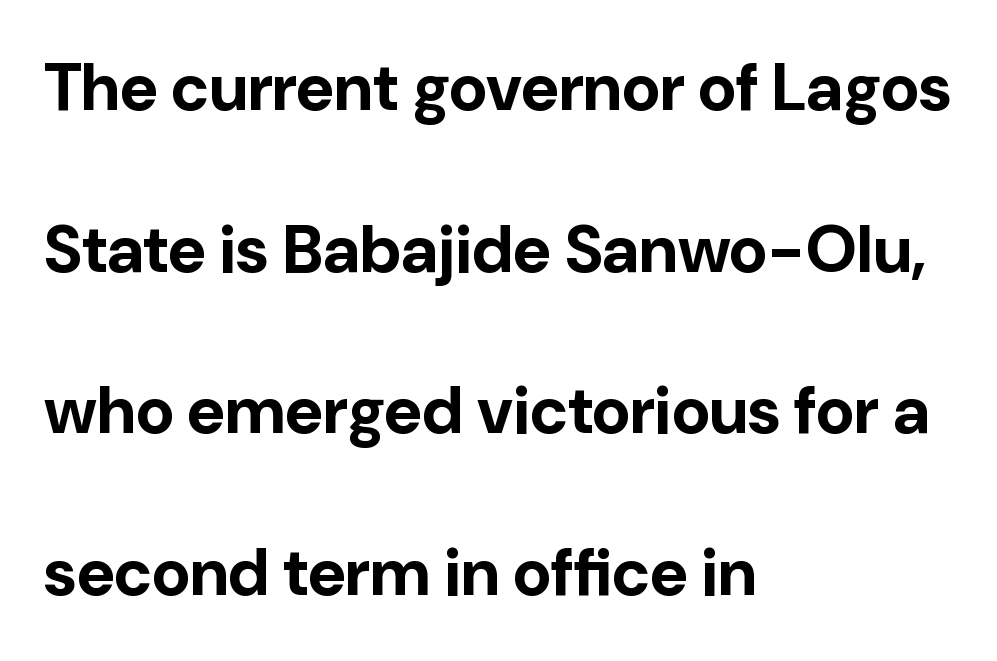
The image shows 66 px bold sans-serif type, upright; set left-aligned, loose line spacing (2.45x), normal letter spacing, not underlined; low stroke contrast and a medium x-height.
